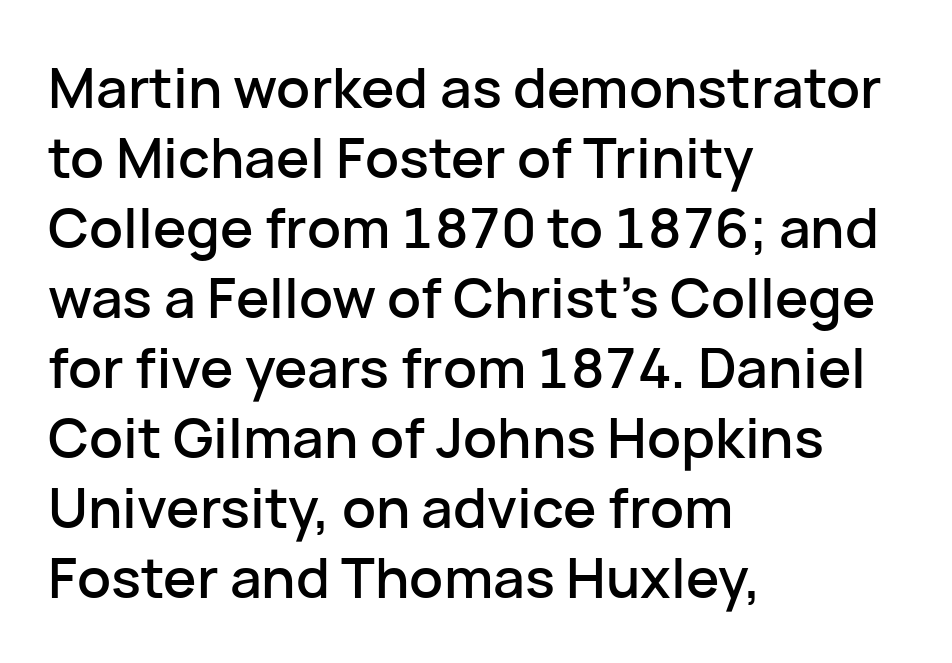
Q: Is the text italic (slanted)? A: No, it is upright.
Q: Is the typeface a serif or a sans-serif typeface? A: Sans-serif.
Q: Is the text underlined? A: No.
Q: How is the paragraph aligned? A: Left-aligned.
Q: Is the spacing between letters normal or unusually wide? A: Normal.
Q: Is the spacing between lines tight, normal or loose? A: Normal.
Q: Width (condensed, normal, or wide)? A: Normal.
Q: Stroke contrast? A: Low.
Q: x-height? A: Medium.
Q: Monospaced? A: No.
